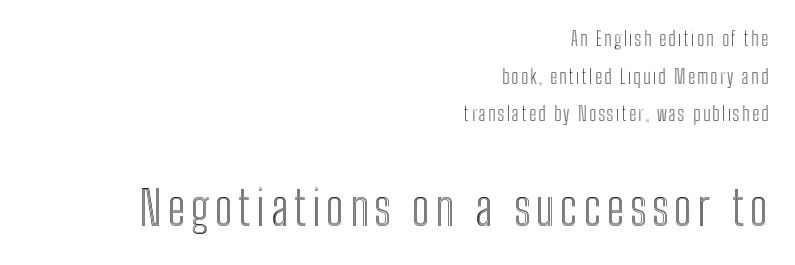
The image shows 48 px condensed type, upright; set right-aligned, loose line spacing (1.98x), not underlined; the second (bottom) block is 2.53x larger; a medium x-height.
